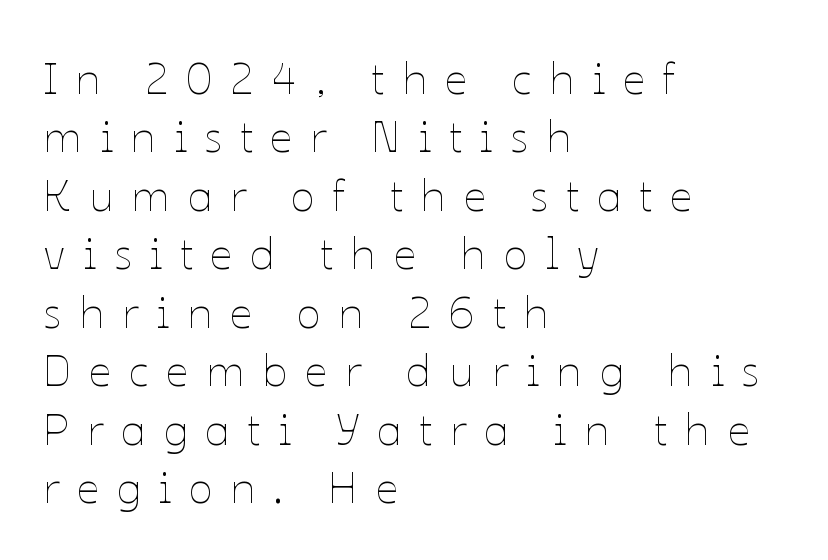
The image shows 45 px thin type, upright; set left-aligned, normal line spacing (1.3x), unusually wide letter spacing (+0.39 em), not underlined; low stroke contrast and a medium x-height.
